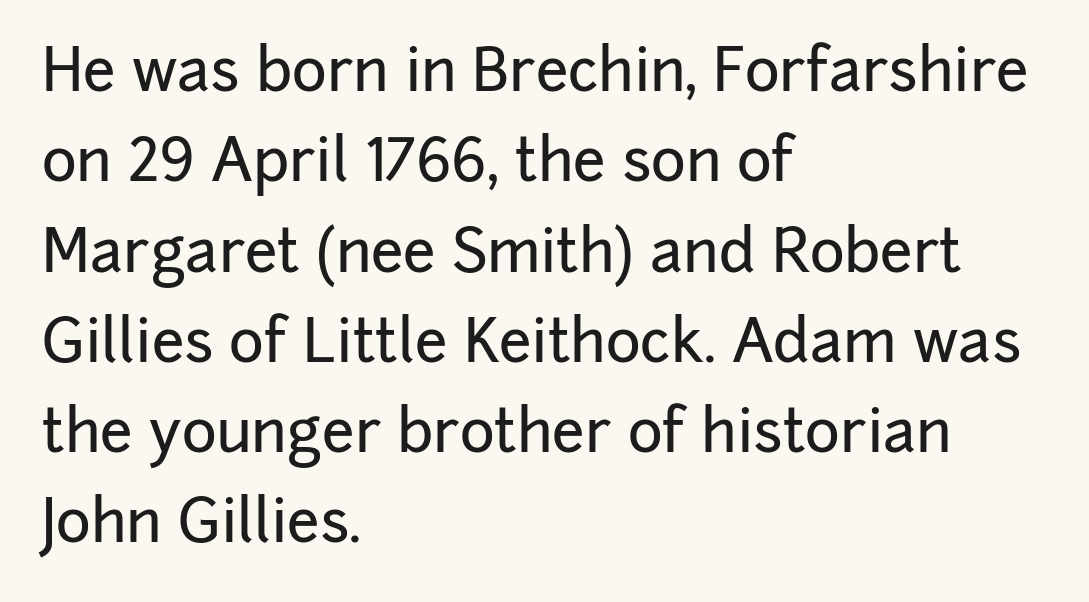
Q: Is the text italic (slanted)? A: No, it is upright.
Q: Is the typeface a serif or a sans-serif typeface? A: Sans-serif.
Q: Is the text underlined? A: No.
Q: How is the paragraph aligned? A: Left-aligned.
Q: Is the spacing between letters normal or unusually wide? A: Normal.
Q: Is the spacing between lines tight, normal or loose? A: Normal.
Q: Width (condensed, normal, or wide)? A: Normal.
Q: Stroke contrast? A: Low.
Q: x-height? A: Medium.
Q: Monospaced? A: No.
